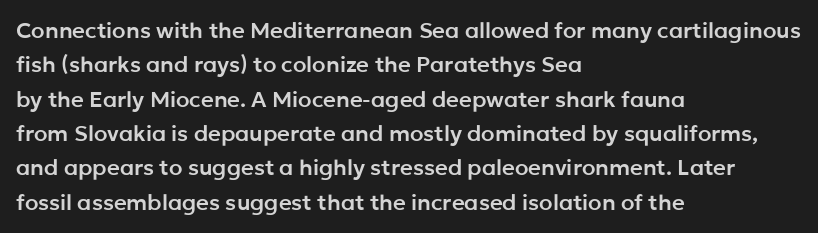
The image shows 22 px text type, upright; set left-aligned, normal line spacing (1.56x), normal letter spacing, not underlined.
